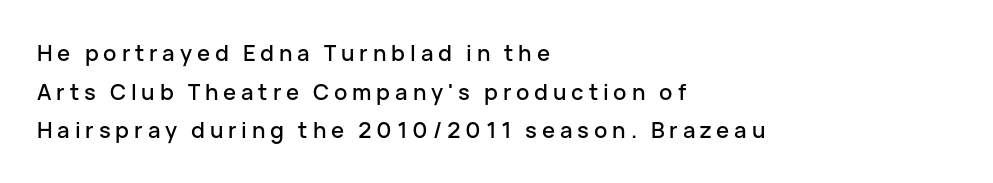
{"italic": "no", "underline": "no", "align": "left", "line_spacing_ratio": 1.76, "letter_spacing": "wide", "letter_spacing_em": 0.22, "glyph_px": 22}
